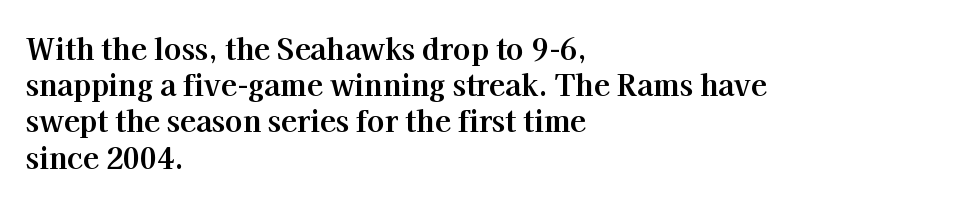
The image shows 29 px bold serif type, upright; set left-aligned, normal line spacing (1.25x), normal letter spacing, not underlined; high stroke contrast and a medium x-height.
